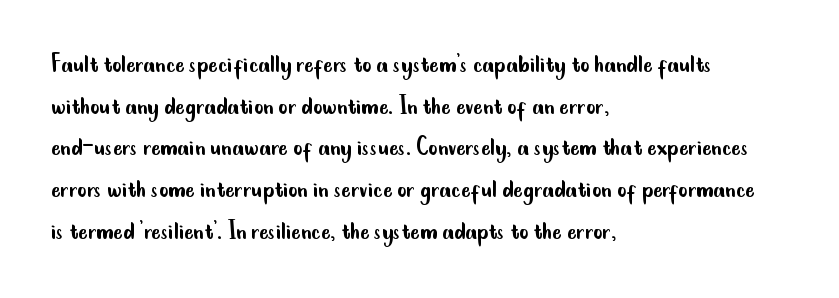
Compared with typical body copy, the letter spacing here is the same. The rows are spaced the way most documents space them. The rendering uses natural spacing where letterforms have individual widths. Every character sits straight up, as roman type does. Is the block centered? No — it sits flush against the left margin. Underline: absent.
